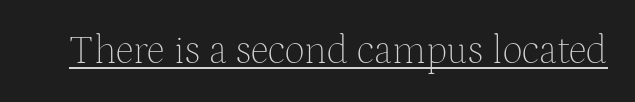
The image shows 40 px thin serif type, upright; set normal letter spacing, underlined; medium stroke contrast and a medium x-height.
